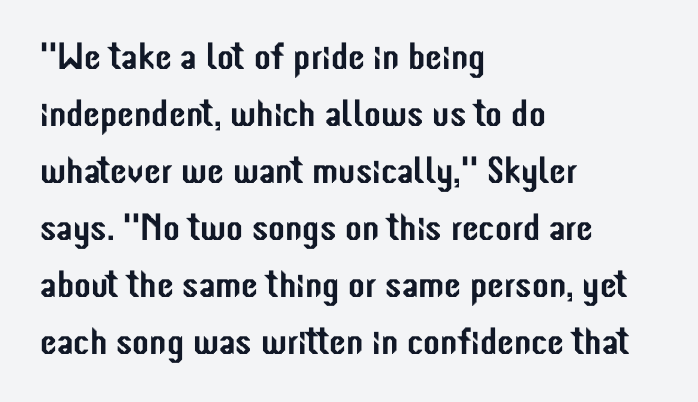
The image shows 38 px condensed sans-serif type, upright; set left-aligned, normal line spacing (1.5x), normal letter spacing, not underlined; low stroke contrast and a medium x-height.
